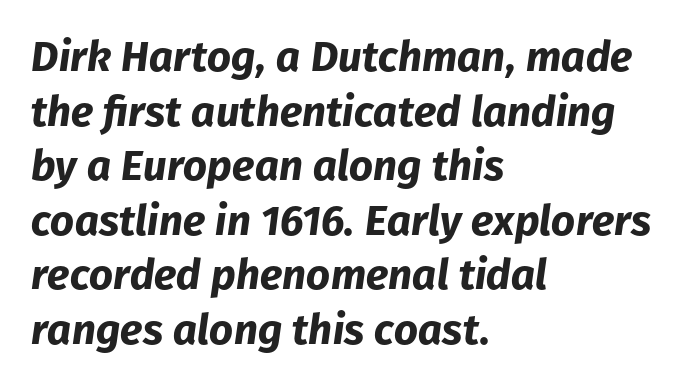
The image shows 42 px bold type, italic (leaning right); set left-aligned, normal line spacing (1.3x), normal letter spacing, not underlined; low stroke contrast and a medium x-height.
